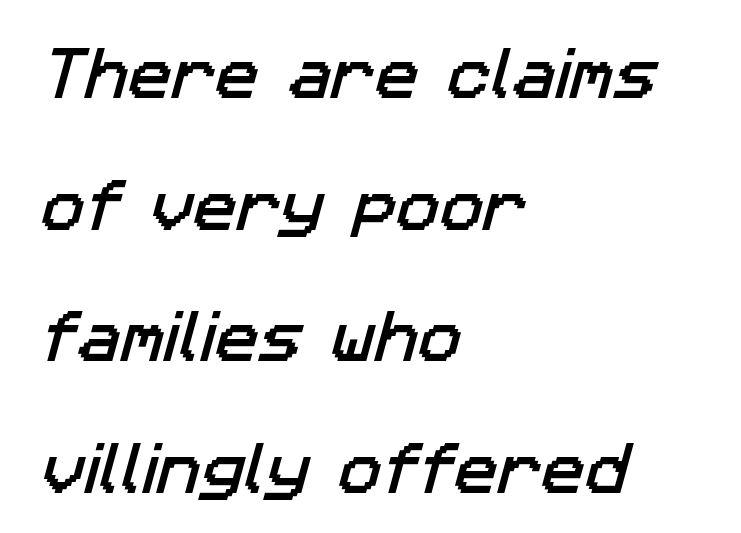
Q: Is the typeface a serif or a sans-serif typeface? A: Sans-serif.
Q: Is the text underlined? A: No.
Q: How is the paragraph aligned? A: Left-aligned.
Q: Is the spacing between letters normal or unusually wide? A: Normal.
Q: Is the spacing between lines tight, normal or loose? A: Loose.
Q: Width (condensed, normal, or wide)? A: Normal.
Q: Stroke contrast? A: Low.
Q: x-height? A: Medium.
Q: Monospaced? A: No.
